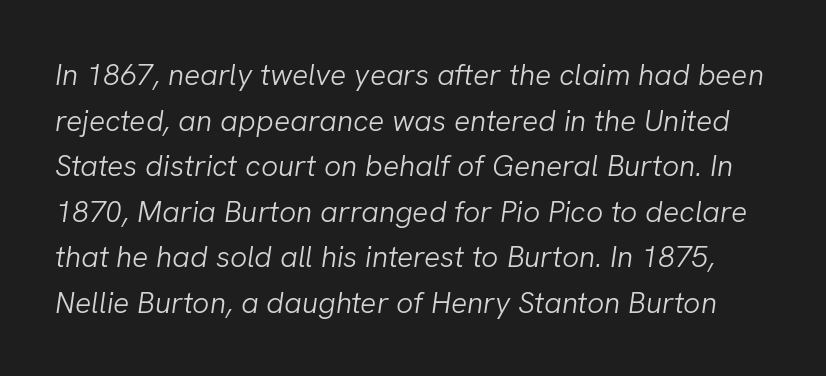
Q: Is the text bold? A: No.
Q: Is the text italic (slanted)? A: Yes, it leans right by about 8 degrees.
Q: Is the text underlined? A: No.
Q: Is the spacing between letters normal or unusually wide? A: Normal.
Q: Is the spacing between lines tight, normal or loose? A: Normal.
Q: Width (condensed, normal, or wide)? A: Normal.
Q: Stroke contrast? A: Low.
Q: x-height? A: Medium.
Q: Monospaced? A: No.
